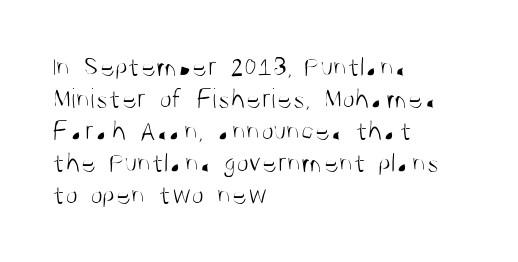
{"serif": "no", "italic": "no", "bold": "no", "weight": "light", "width": "condensed", "stroke_contrast": "medium", "x_height": "large", "monospaced": "no", "underline": "no", "align": "left", "line_spacing": "tight", "line_spacing_ratio": 1.1, "letter_spacing": "normal", "letter_spacing_em": 0.0, "glyph_px": 29}
